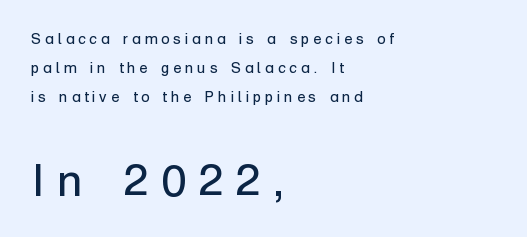
Q: Is the text bold? A: No.
Q: Is the text italic (slanted)? A: No, it is upright.
Q: Is the typeface a serif or a sans-serif typeface? A: Sans-serif.
Q: Is the text underlined? A: No.
Q: How is the paragraph aligned? A: Left-aligned.
Q: Is the spacing between letters normal or unusually wide? A: Unusually wide.
Q: Is the spacing between lines tight, normal or loose? A: Loose.
Q: Which block of text is set in a larger size, the first (top) or the second (bottom)? A: The second (bottom) one.
Q: Width (condensed, normal, or wide)? A: Normal.
Q: Stroke contrast? A: Low.
Q: x-height? A: Medium.
Q: Monospaced? A: No.
